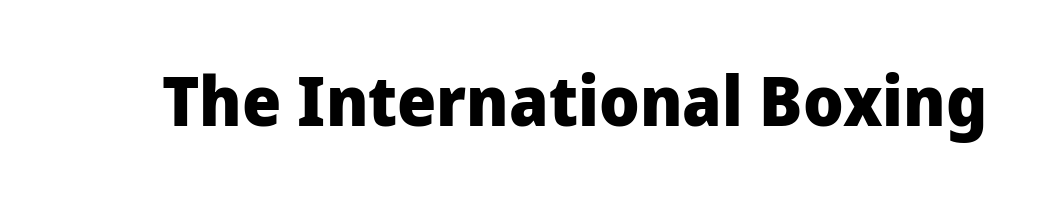
The image shows 69 px heavy sans-serif type, upright; set normal letter spacing, not underlined; low stroke contrast and a medium x-height.
